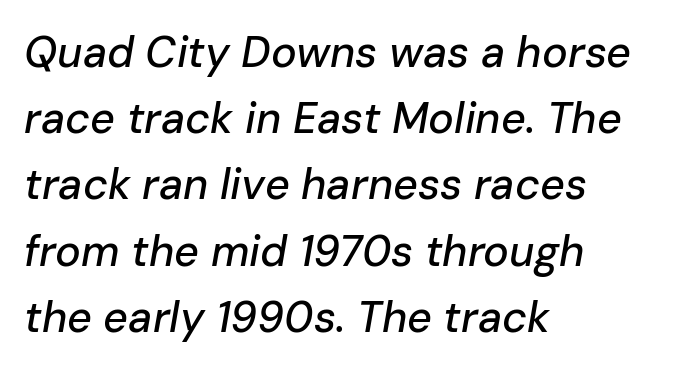
The image shows 43 px text type, italic (leaning right); set left-aligned, normal line spacing (1.54x), normal letter spacing, not underlined; low stroke contrast and a medium x-height.
